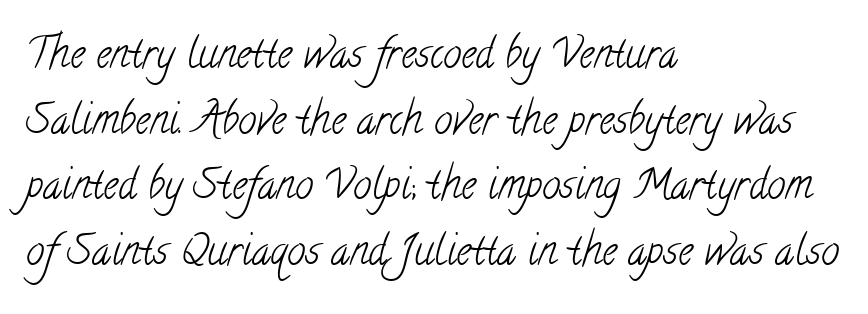
The paragraph shown leans on its left margin. Spacing verdict: proportional, widths tailored to each character. Observe the ordinary spacing: letters are neighbours, not strangers. A quiet, ordinary-to-light weight characterises the typeface.
